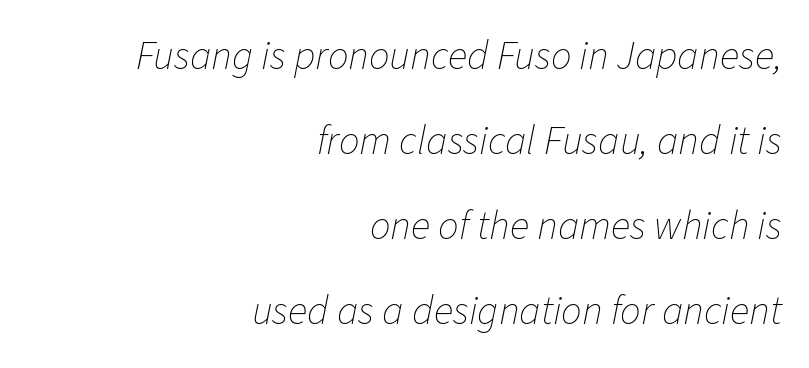
The image shows 41 px thin type, italic (leaning right); set right-aligned, loose line spacing (2.07x), normal letter spacing, not underlined; low stroke contrast and a medium x-height.
